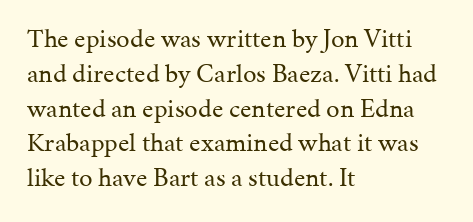
Q: Is the text bold? A: No.
Q: Is the text italic (slanted)? A: No, it is upright.
Q: Is the text underlined? A: No.
Q: How is the paragraph aligned? A: Left-aligned.
Q: Is the spacing between letters normal or unusually wide? A: Normal.
Q: Is the spacing between lines tight, normal or loose? A: Normal.
